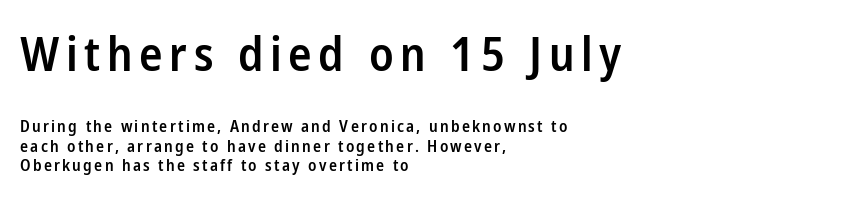
Do the letters lean? They stand straight. Short and long lines alike share a common starting point at left. The typeface chosen for these lines omits serifs. The strokes are fattened partway — semibold, not bold. Each letter keeps its own natural width here, so spacing adapts to shape.
